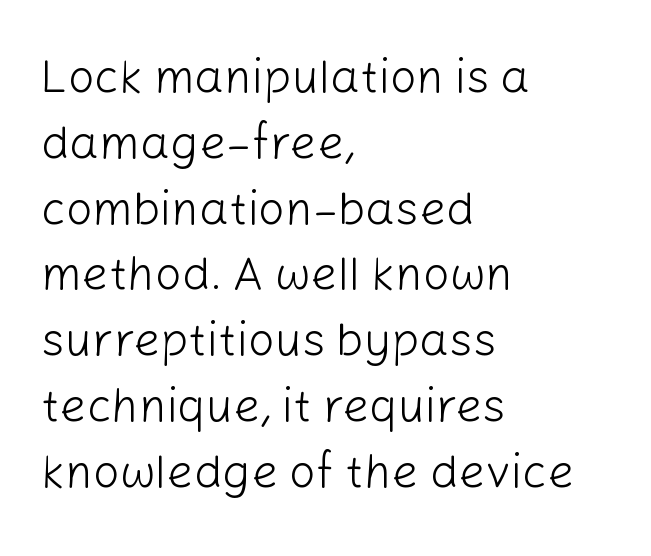
Look at the tracking — it's just the regular setting, nothing added. Compared with a typical body face, this is equally light or lighter still. Vertical strokes here are truly vertical. Proportional: the letters do not fall into vertical columns. Clear beneath every line of the passage.
